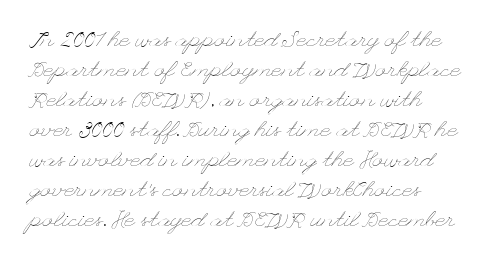
Q: Is the text bold? A: No.
Q: Is the text italic (slanted)? A: Yes.
Q: Is the text underlined? A: No.
Q: Is the spacing between letters normal or unusually wide? A: Normal.
Q: Is the spacing between lines tight, normal or loose? A: Normal.
